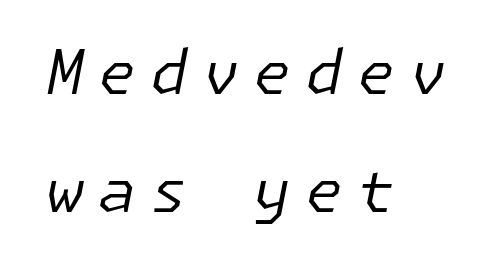
The image shows 61 px regular-weight type, italic (leaning right); set left-aligned, loose line spacing (1.93x), unusually wide letter spacing (+0.23 em), not underlined; low stroke contrast and a medium x-height.
